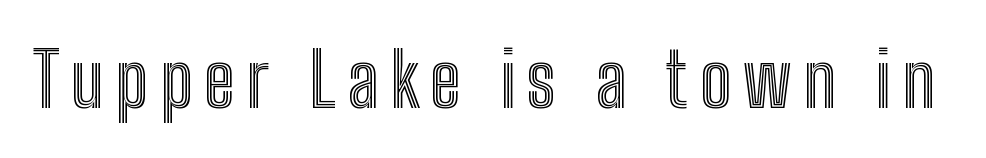
Q: Is the text italic (slanted)? A: No, it is upright.
Q: Is the text underlined? A: No.
Q: Width (condensed, normal, or wide)? A: Condensed.
Q: x-height? A: Medium.
Q: Monospaced? A: No.
